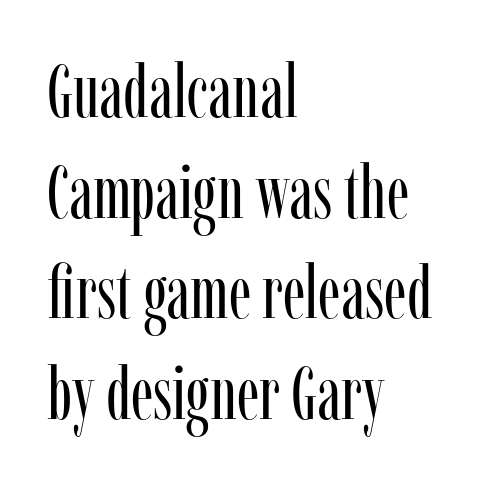
These lines keep a tight, regular rhythm from letter to letter. Horizontal alignment here is leftward, the default for most running prose. Looks like regular typesetting: each glyph gets only the width it needs. Beneath every word, the page is bare.
